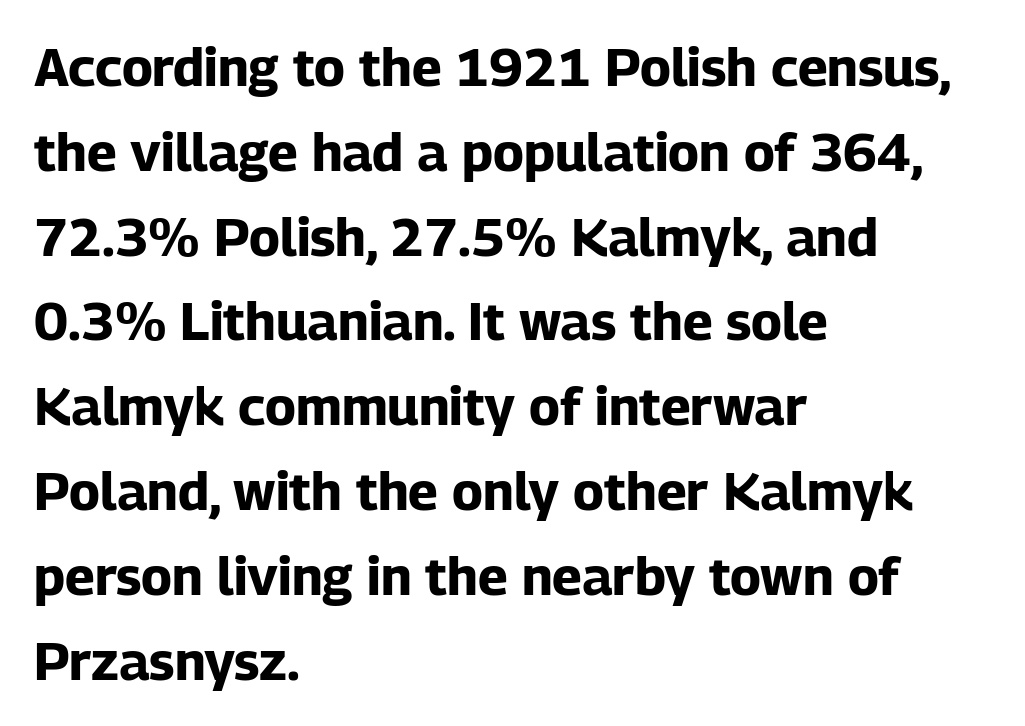
Q: Is the text bold? A: Yes.
Q: Is the text italic (slanted)? A: No, it is upright.
Q: Is the typeface a serif or a sans-serif typeface? A: Sans-serif.
Q: Is the text underlined? A: No.
Q: How is the paragraph aligned? A: Left-aligned.
Q: Is the spacing between letters normal or unusually wide? A: Normal.
Q: Is the spacing between lines tight, normal or loose? A: Normal.
Q: Width (condensed, normal, or wide)? A: Normal.
Q: Stroke contrast? A: Low.
Q: x-height? A: Medium.
Q: Monospaced? A: No.
